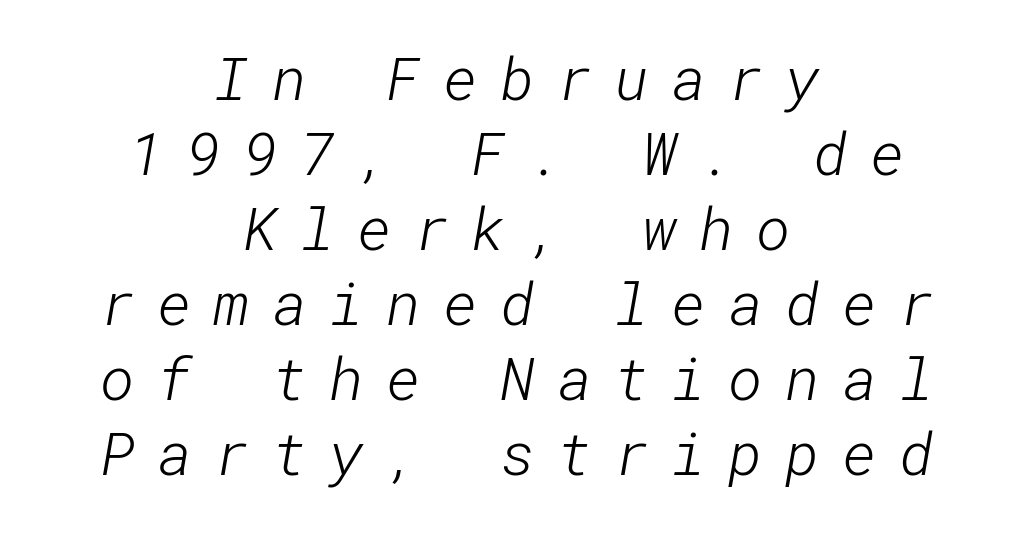
{"serif": "no", "bold": "no", "weight": "light", "width": "normal", "stroke_contrast": "low", "x_height": "medium", "underline": "no", "align": "center", "line_spacing": "normal", "line_spacing_ratio": 1.27, "letter_spacing": "wide", "letter_spacing_em": 0.38, "glyph_px": 59}
